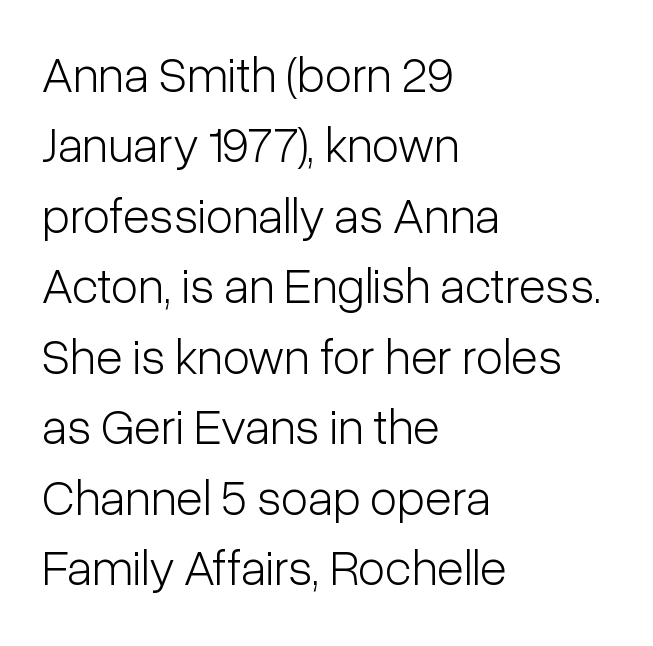
The image shows 50 px light, condensed sans-serif type, upright; set left-aligned, normal line spacing (1.41x), normal letter spacing, not underlined; low stroke contrast and a medium x-height.
